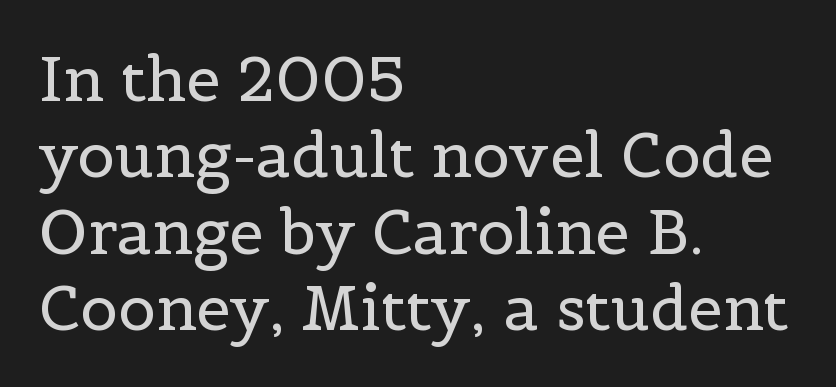
Q: Is the text bold? A: No.
Q: Is the text italic (slanted)? A: No, it is upright.
Q: Is the typeface a serif or a sans-serif typeface? A: Serif.
Q: Is the text underlined? A: No.
Q: How is the paragraph aligned? A: Left-aligned.
Q: Is the spacing between letters normal or unusually wide? A: Normal.
Q: Width (condensed, normal, or wide)? A: Normal.
Q: x-height? A: Medium.
Q: Monospaced? A: No.
